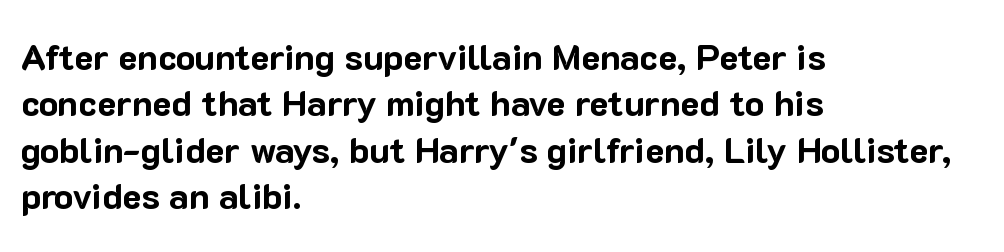
{"serif": "no", "italic": "no", "bold": "yes", "weight": "bold", "width": "normal", "stroke_contrast": "low", "x_height": "medium", "monospaced": "no", "underline": "no", "align": "left", "line_spacing": "normal", "line_spacing_ratio": 1.29, "letter_spacing": "normal", "letter_spacing_em": 0.0, "glyph_px": 36}
